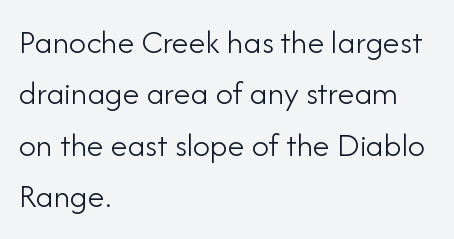
Character widths vary here, with narrow letters taking less room than wide ones. In terms of letterspacing, this is plain default setting. Letterform terminals end flat and unadorned throughout the passage. Normally led — the rows are evenly, conventionally spaced. In terms of posture, this sample is upright. Each stroke keeps to a modest, everyday thickness or less.
